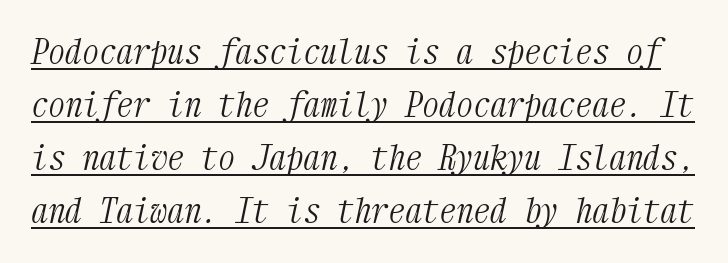
{"serif": "yes", "italic": "yes", "lean": "right", "slant_degrees": 12, "bold": "no", "weight": "light", "width": "condensed", "stroke_contrast": "medium", "x_height": "medium", "monospaced": "yes", "underline": "yes", "line_spacing": "normal", "line_spacing_ratio": 1.56, "letter_spacing": "normal", "letter_spacing_em": 0.0, "glyph_px": 34}
